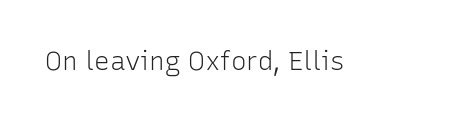
Q: Is the text bold? A: No.
Q: Is the text italic (slanted)? A: No, it is upright.
Q: Is the text underlined? A: No.
Q: Is the spacing between letters normal or unusually wide? A: Normal.
